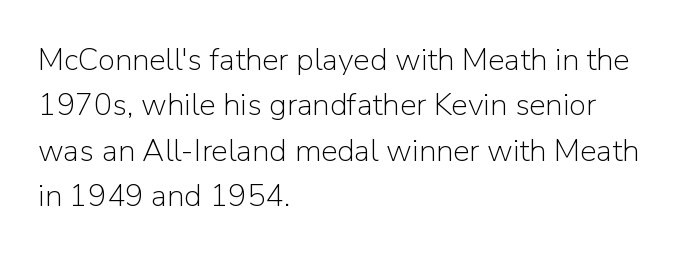
{"serif": "no", "italic": "no", "bold": "no", "weight": "light", "width": "normal", "stroke_contrast": "low", "x_height": "medium", "monospaced": "no", "underline": "no", "align": "left", "line_spacing": "normal", "line_spacing_ratio": 1.46, "letter_spacing": "normal", "letter_spacing_em": 0.0, "glyph_px": 31}
